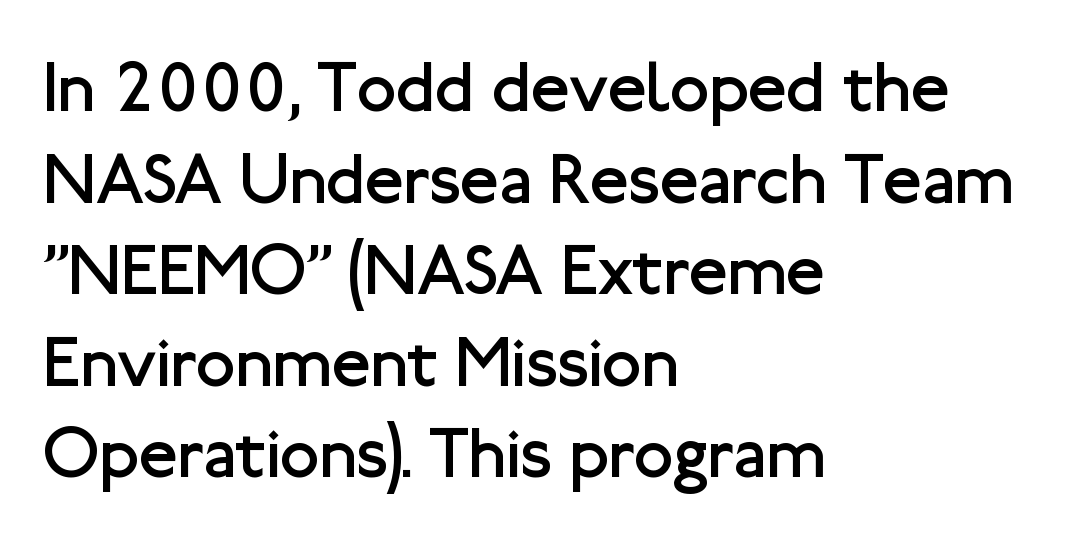
Q: Is the text bold? A: No.
Q: Is the text italic (slanted)? A: No, it is upright.
Q: Is the typeface a serif or a sans-serif typeface? A: Sans-serif.
Q: Is the text underlined? A: No.
Q: How is the paragraph aligned? A: Left-aligned.
Q: Is the spacing between letters normal or unusually wide? A: Normal.
Q: Is the spacing between lines tight, normal or loose? A: Normal.
Q: Width (condensed, normal, or wide)? A: Normal.
Q: Stroke contrast? A: Low.
Q: x-height? A: Medium.
Q: Monospaced? A: No.
